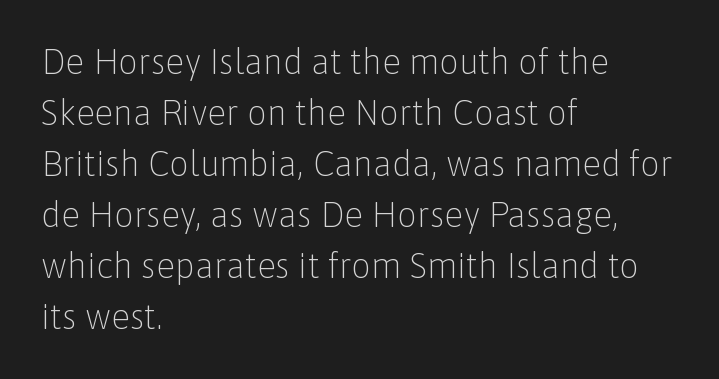
The font's upright variant was chosen for this text. Alignment: flush left. Stroke terminals: plain, sans-serif. These lines sit exactly where default settings would place them. The characters are drawn with everyday or finer stroke widths. The baseline area is clear.
